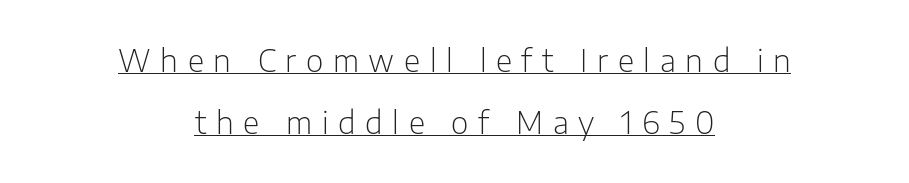
{"serif": "no", "italic": "no", "bold": "no", "weight": "light", "width": "normal", "stroke_contrast": "low", "x_height": "medium", "monospaced": "no", "underline": "yes", "align": "center", "line_spacing": "loose", "line_spacing_ratio": 2.07, "letter_spacing": "wide", "letter_spacing_em": 0.32, "glyph_px": 30}
